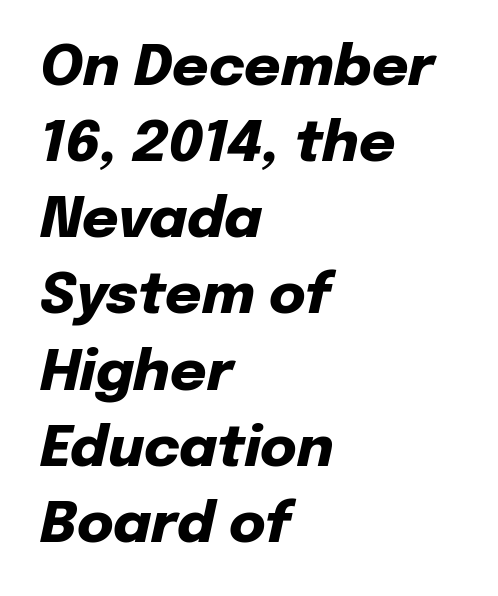
The sample has been set heavy, in full bold. Honestly, the row spacing looks completely unremarkable. An italicized treatment has been applied to the whole sample. Left-aligned paragraph, ragged on the right.
